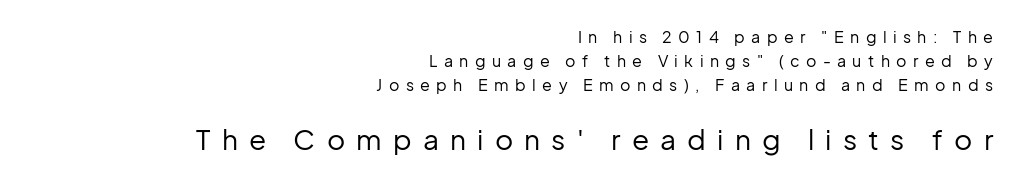
The image shows 28 px regular-weight sans-serif type, upright; set right-aligned, normal line spacing (1.5x), unusually wide letter spacing (+0.4 em), not underlined; the second (bottom) block is 1.75x larger; low stroke contrast and a medium x-height.
